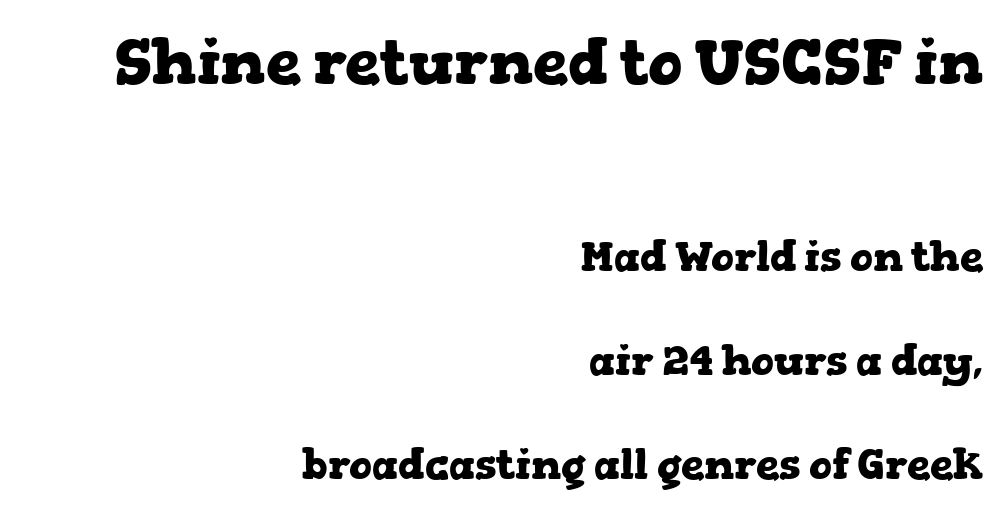
Q: Is the text bold? A: Yes.
Q: Is the text italic (slanted)? A: No, it is upright.
Q: Is the typeface a serif or a sans-serif typeface? A: Serif.
Q: Is the text underlined? A: No.
Q: How is the paragraph aligned? A: Right-aligned.
Q: Is the spacing between letters normal or unusually wide? A: Normal.
Q: Is the spacing between lines tight, normal or loose? A: Loose.
Q: Which block of text is set in a larger size, the first (top) or the second (bottom)? A: The first (top) one.
Q: Width (condensed, normal, or wide)? A: Wide.
Q: Stroke contrast? A: Low.
Q: x-height? A: Medium.
Q: Monospaced? A: No.
